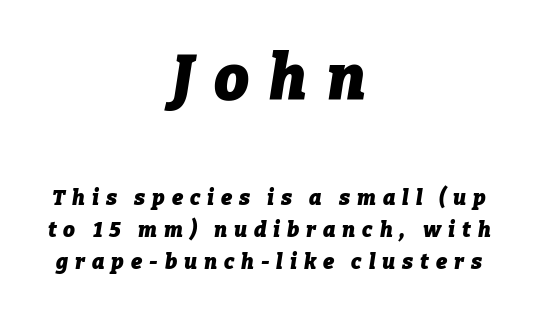
The passage shown stacks its lines at a standard gap. Compared with an ordinary text face, these strokes are far heavier — a full bold. The rendering shrinks the type as you move from the upper chunk to the lower. Has an underline been added? It has not. Every character sits at an angle, as italics do. Both edges are ragged and mirror each other, which tells us the setting is centered.
